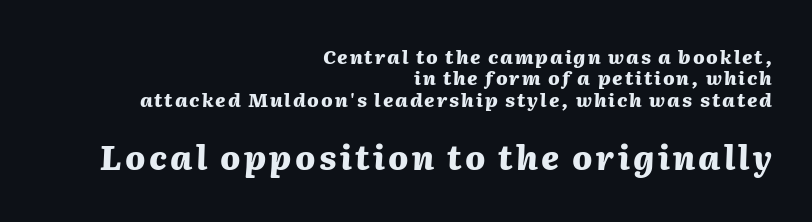
The image shows 33 px heavy type, italic (leaning right); set right-aligned, tight line spacing (1.12x), not underlined; the second (bottom) block is 1.74x larger; medium stroke contrast and a medium x-height.
